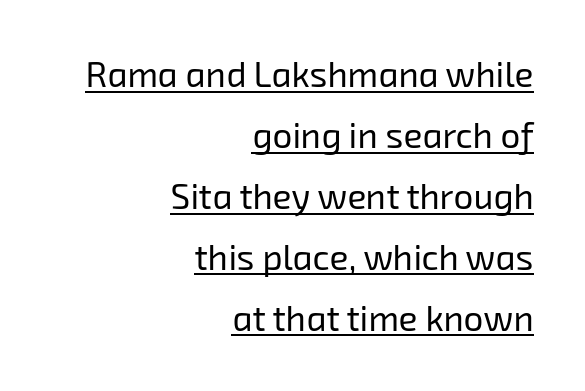
Varying glyph widths throughout — classic text-font behaviour. Does the type have serifs? No, each stem ends abruptly. Honestly, the letter spacing is just normal — you wouldn't notice it. This sample carries an underscore along the baseline area. All the whitespace from short lines collects on the left. Vertical stems look standard width or narrower in stroke.
